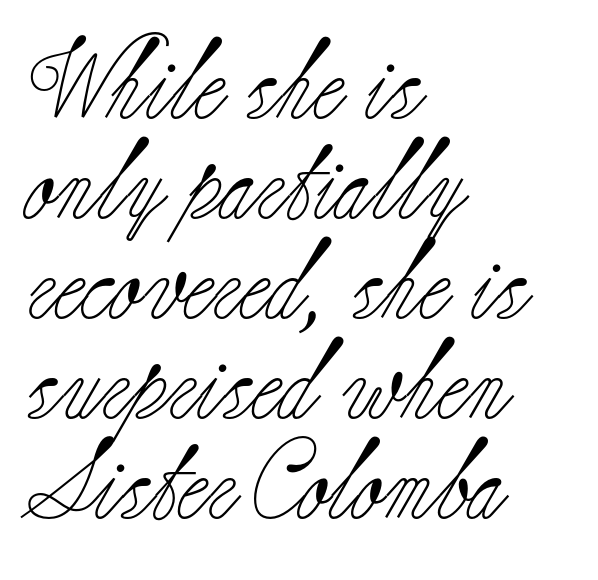
These lines are rendered in a variable-pitch font. Classification — serif. Line spacing here is normal. Plain, unruled lines of type. The letterforms sit shoulder to shoulder at normal distance.
